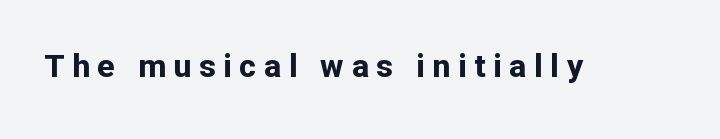
{"serif": "no", "italic": "no", "bold": "yes", "weight": "bold", "width": "normal", "stroke_contrast": "low", "x_height": "medium", "monospaced": "no", "underline": "no", "letter_spacing": "wide", "letter_spacing_em": 0.24, "glyph_px": 32}
